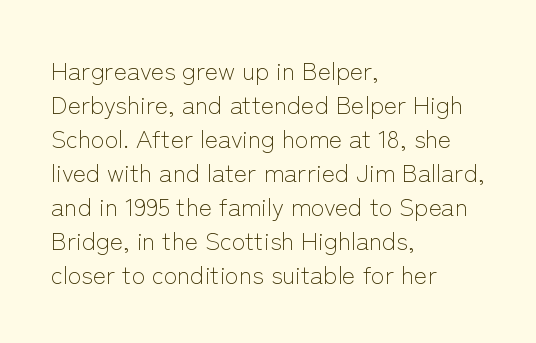
Q: Is the text bold? A: No.
Q: Is the text italic (slanted)? A: No, it is upright.
Q: Is the text underlined? A: No.
Q: How is the paragraph aligned? A: Left-aligned.
Q: Is the spacing between letters normal or unusually wide? A: Normal.
Q: Is the spacing between lines tight, normal or loose? A: Normal.
